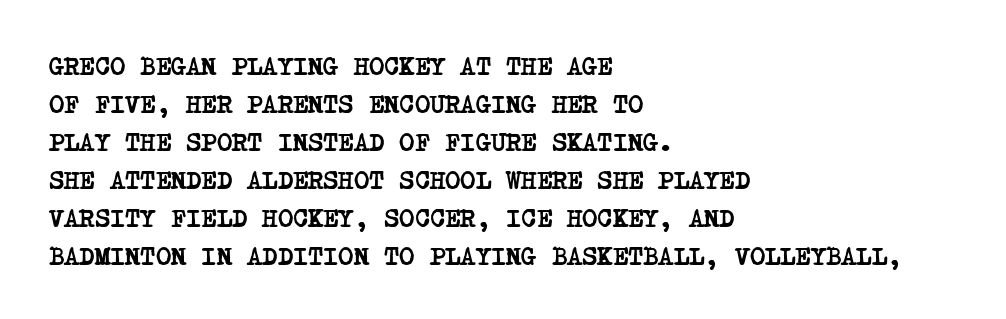
The image shows 26 px bold type; set left-aligned, normal line spacing (1.46x), normal letter spacing, not underlined.
